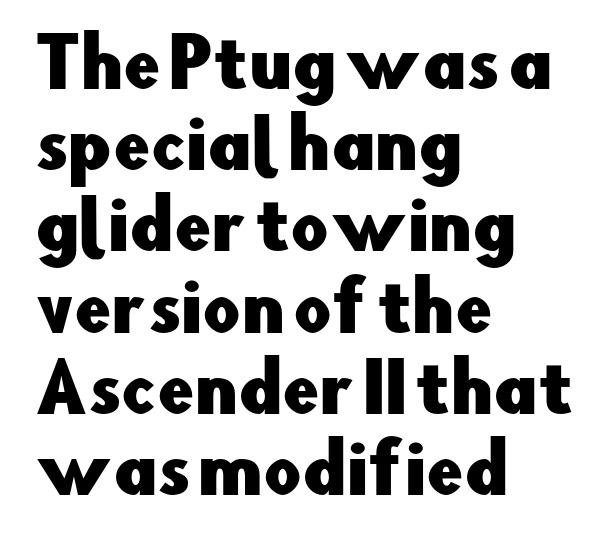
{"serif": "no", "italic": "no", "width": "normal", "stroke_contrast": "low", "x_height": "small", "monospaced": "no", "underline": "no", "align": "left", "line_spacing_ratio": 1.23, "letter_spacing": "normal", "letter_spacing_em": 0.0, "glyph_px": 66}
